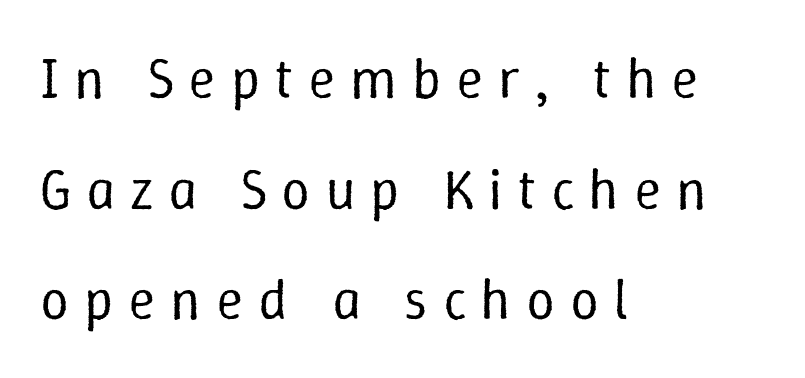
{"italic": "no", "bold": "no", "weight": "regular", "width": "normal", "stroke_contrast": "low", "x_height": "medium", "monospaced": "no", "underline": "no", "align": "left", "line_spacing": "loose", "line_spacing_ratio": 1.94, "letter_spacing": "wide", "letter_spacing_em": 0.26, "glyph_px": 57}
